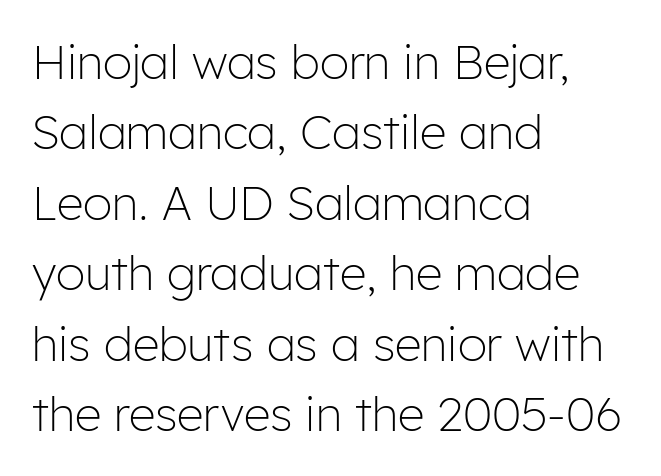
{"serif": "no", "italic": "no", "bold": "no", "weight": "light", "width": "normal", "stroke_contrast": "low", "x_height": "medium", "monospaced": "no", "underline": "no", "align": "left", "line_spacing": "normal", "line_spacing_ratio": 1.5, "letter_spacing": "normal", "letter_spacing_em": 0.0, "glyph_px": 47}
